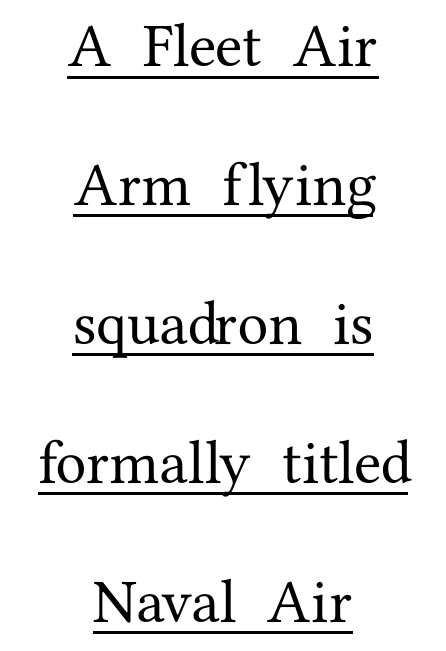
If you folded the block vertically in half, each line would mirror itself in length. Tracking here is standard; glyphs follow each other at the usual distance. Notice the wide empty band between every row — that's loose leading. The face used here appears with an underline applied. Small tapered or slab feet sit at the stroke ends, so this counts as serif. Does the lettering tilt? It doesn't — this is upright.
